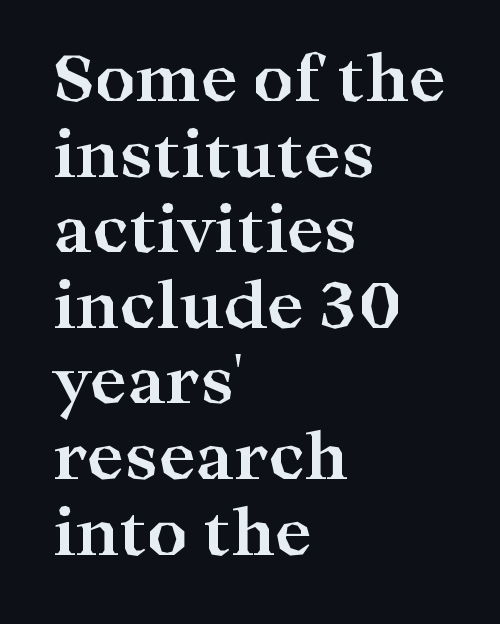
{"serif": "yes", "italic": "no", "bold": "yes", "weight": "bold", "width": "wide", "stroke_contrast": "high", "x_height": "medium", "monospaced": "no", "underline": "no", "align": "left", "line_spacing_ratio": 1.2, "letter_spacing": "normal", "letter_spacing_em": 0.0, "glyph_px": 63}
